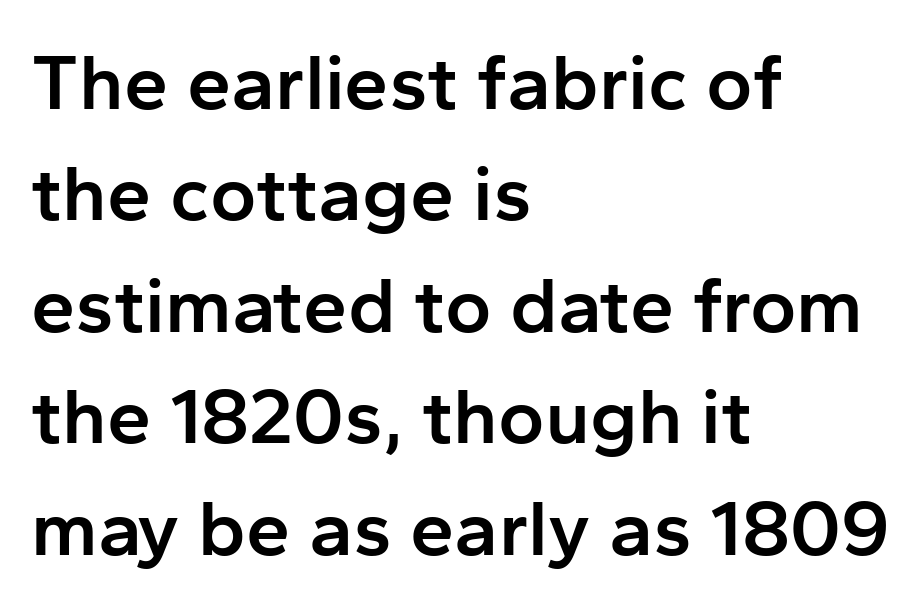
Q: Is the text bold? A: Semi-bold.
Q: Is the text italic (slanted)? A: No, it is upright.
Q: Is the typeface a serif or a sans-serif typeface? A: Sans-serif.
Q: Is the text underlined? A: No.
Q: How is the paragraph aligned? A: Left-aligned.
Q: Is the spacing between letters normal or unusually wide? A: Normal.
Q: Is the spacing between lines tight, normal or loose? A: Normal.
Q: Width (condensed, normal, or wide)? A: Normal.
Q: Stroke contrast? A: Low.
Q: x-height? A: Medium.
Q: Monospaced? A: No.
